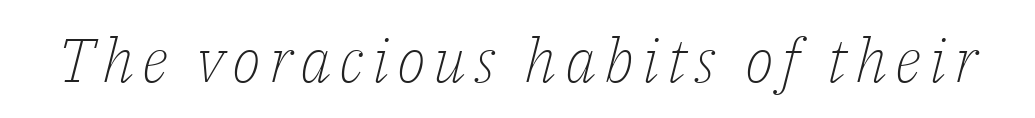
The characters are drawn with everyday or finer stroke widths. This sample has the flowing, uneven cadence of proportional lettering. The text carries the slant typical of an italic or oblique font. Old-style or modern, the face here clearly has serifs. Clear beneath every line of the passage.
